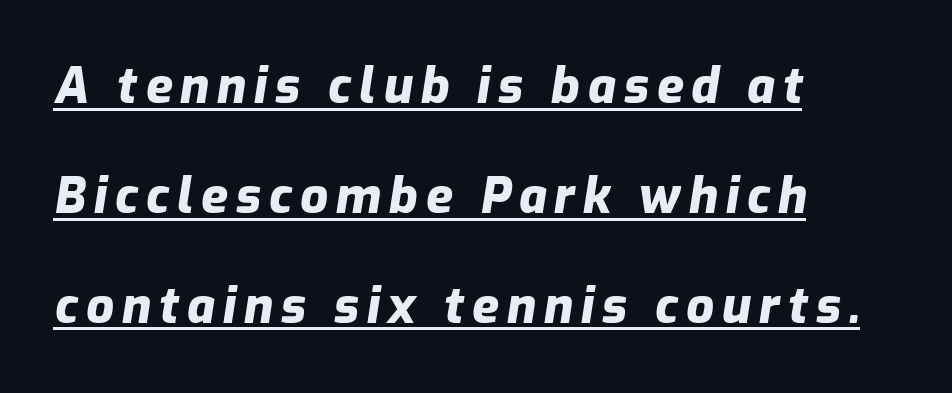
Q: Is the text bold? A: Yes.
Q: Is the text italic (slanted)? A: Yes, it leans right by about 9 degrees.
Q: Is the text underlined? A: Yes.
Q: How is the paragraph aligned? A: Left-aligned.
Q: Is the spacing between lines tight, normal or loose? A: Loose.
Q: Width (condensed, normal, or wide)? A: Normal.
Q: Stroke contrast? A: Low.
Q: x-height? A: Medium.
Q: Monospaced? A: No.
